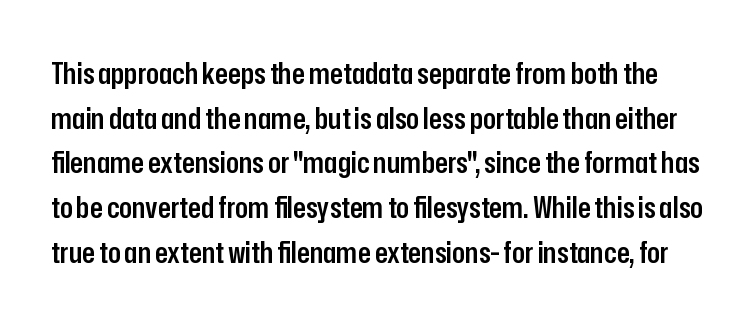
Quick note: not italic, upright. Bare-footed words on every line. What kind of face is this? One without serifs — a sans. Note the varied advance widths — an 'i' is clearly narrower than an 'm'.
